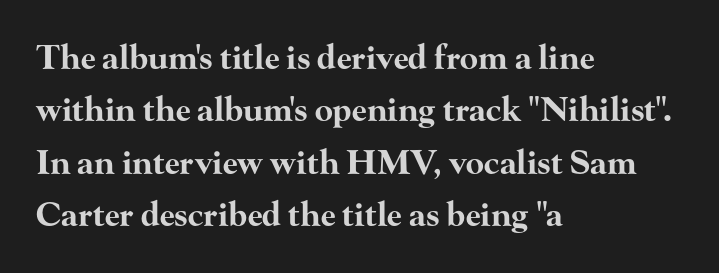
{"serif": "yes", "italic": "no", "bold": "yes", "weight": "bold", "width": "wide", "stroke_contrast": "high", "x_height": "small", "monospaced": "no", "underline": "no", "align": "left", "line_spacing": "normal", "line_spacing_ratio": 1.59, "letter_spacing": "normal", "letter_spacing_em": 0.0, "glyph_px": 33}
